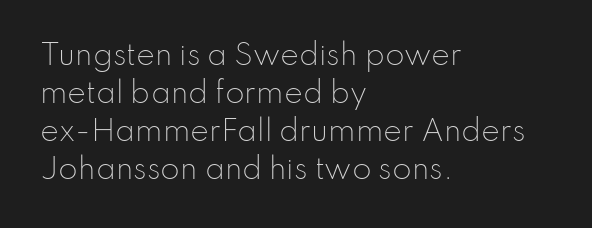
The image shows 28 px light sans-serif type, upright; set left-aligned, normal line spacing (1.36x), normal letter spacing, not underlined; low stroke contrast and a small x-height.
